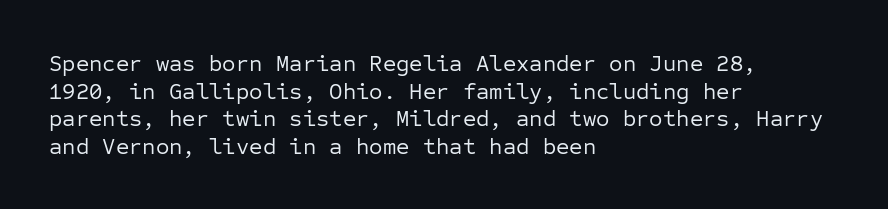
Q: Is the text bold? A: No.
Q: Is the text italic (slanted)? A: No, it is upright.
Q: Is the text underlined? A: No.
Q: How is the paragraph aligned? A: Left-aligned.
Q: Is the spacing between letters normal or unusually wide? A: Normal.
